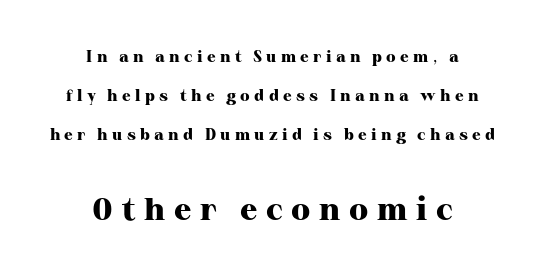
The rendering uses natural spacing where letterforms have individual widths. Serif or sans? Serif — the stroke terminals have little feet. The block sitting lower on the canvas is the one with enlarged characters. Nope, not italic — everything's standing straight. A student would call this center alignment; a typographer would say set centered.
